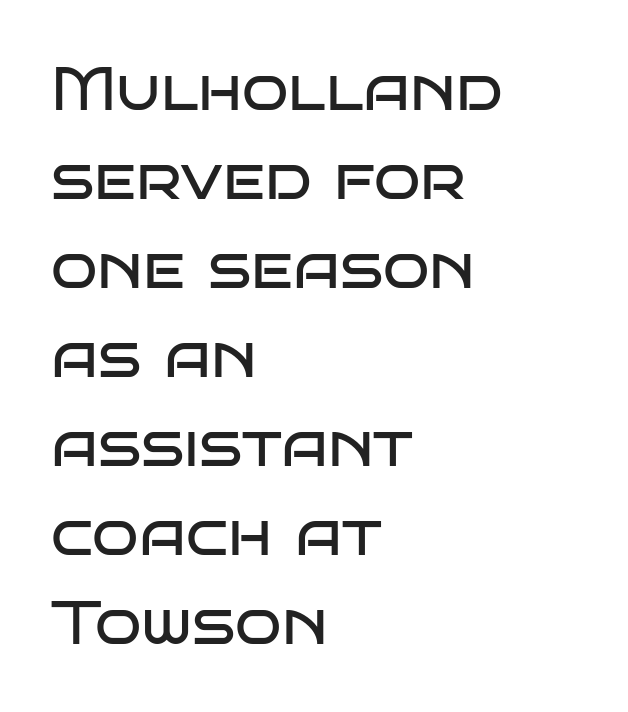
The image shows 61 px regular-weight, wide sans-serif type, upright; set left-aligned, normal line spacing (1.46x), normal letter spacing, not underlined; low stroke contrast and a large x-height.
